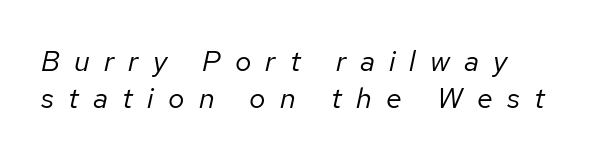
The words here are not underlined. The paragraph has a hard left edge and a soft right edge. Proportional: the letters do not fall into vertical columns. Is there much room between lines? A standard amount, neither cramped nor airy.
